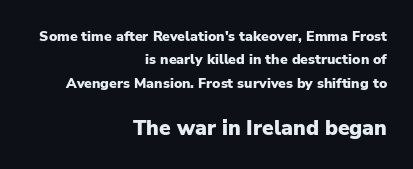
Observe the ordinary spacing: letters are neighbours, not strangers. Quick note: not italic, upright. Strokes here are thick enough to call this a true bold. If you measured baseline to baseline, you'd find a middling distance.
